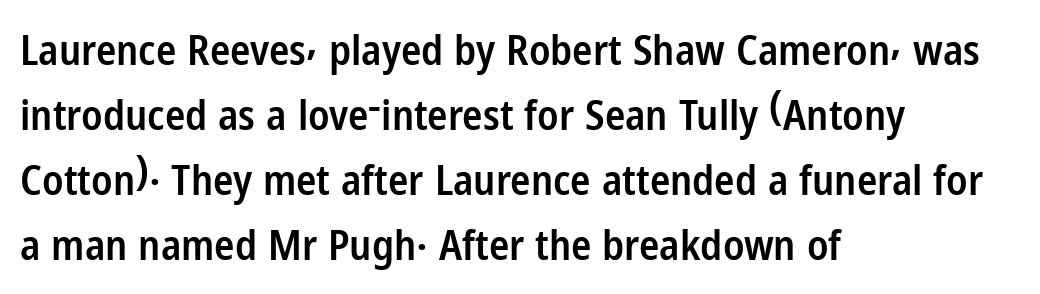
{"serif": "no", "italic": "no", "bold": "semi", "weight": "semibold", "width": "condensed", "stroke_contrast": "low", "x_height": "medium", "monospaced": "no", "underline": "no", "align": "left", "line_spacing": "normal", "line_spacing_ratio": 1.55, "letter_spacing": "normal", "letter_spacing_em": 0.0, "glyph_px": 42}
